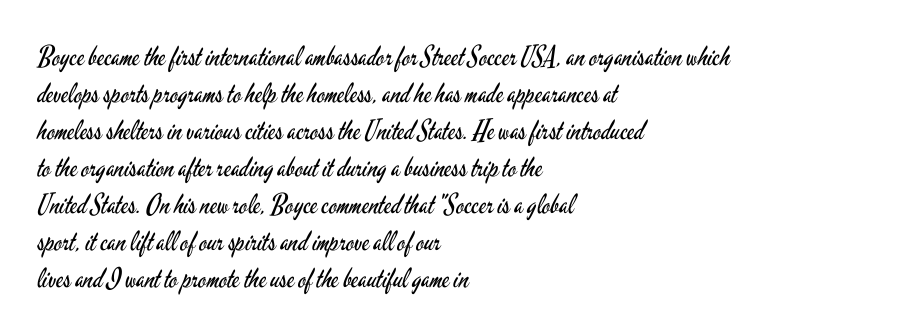
Q: Is the text bold? A: No.
Q: Is the text italic (slanted)? A: Yes.
Q: Is the text underlined? A: No.
Q: How is the paragraph aligned? A: Left-aligned.
Q: Is the spacing between letters normal or unusually wide? A: Normal.
Q: Is the spacing between lines tight, normal or loose? A: Normal.
